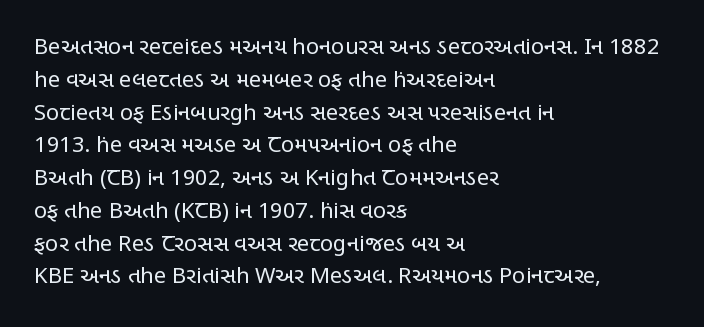
{"italic": "no", "bold": "no", "underline": "no", "align": "left", "line_spacing": "normal", "line_spacing_ratio": 1.49, "letter_spacing": "normal", "letter_spacing_em": 0.0, "glyph_px": 22}
